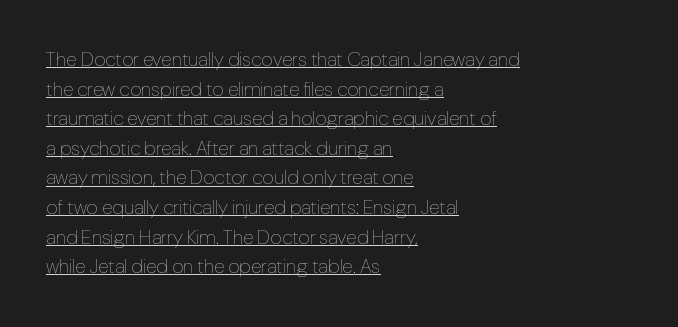
Posture: vertical. The setting favours the left margin, as ordinary paragraphs usually do. Between one letter and the next there's only the usual sliver of space. Vertically, the passage feels balanced, rows spaced as you'd expect. Is this a heavy cut? Hardly; it is regular or lighter.
